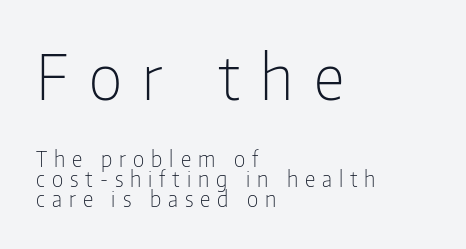
{"serif": "no", "italic": "no", "bold": "no", "weight": "light", "width": "condensed", "stroke_contrast": "low", "x_height": "medium", "monospaced": "no", "underline": "no", "align": "left", "line_spacing": "tight", "line_spacing_ratio": 0.96, "letter_spacing": "wide", "letter_spacing_em": 0.33, "larger_block": "first", "size_ratio": 2.95, "glyph_px": 62}
